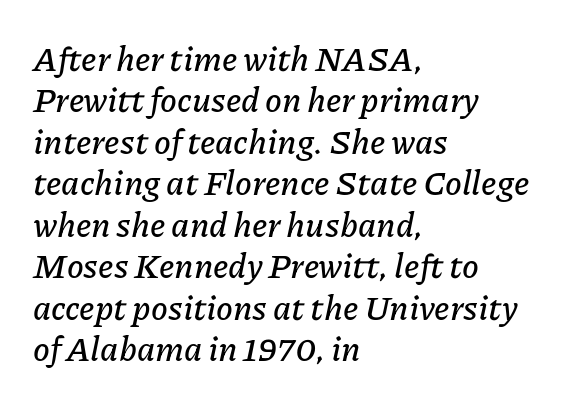
{"italic": "yes", "lean": "right", "slant_degrees": 11, "width": "normal", "stroke_contrast": "low", "x_height": "medium", "monospaced": "no", "underline": "no", "align": "left", "line_spacing_ratio": 1.22, "letter_spacing": "normal", "letter_spacing_em": 0.0, "glyph_px": 34}
